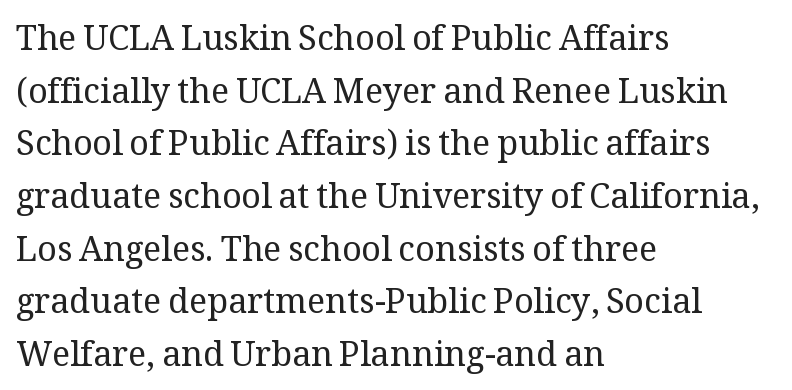
The image shows 34 px regular-weight serif type, upright; set left-aligned, normal line spacing (1.55x), normal letter spacing, not underlined; medium stroke contrast and a medium x-height.
